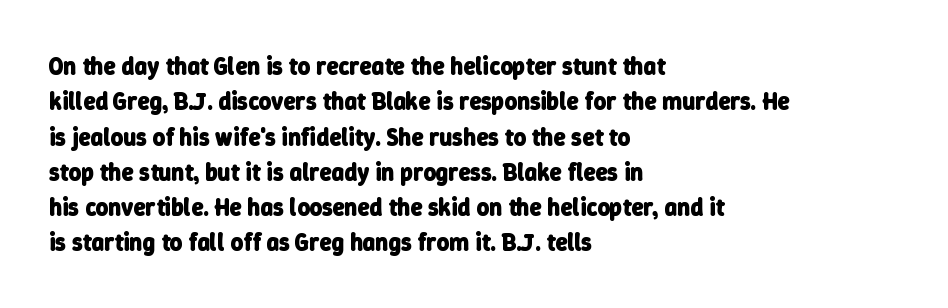
Nobody drew a line under any word here. If you drew a ruler down the left edge, every line would touch it. Is the type bold? Yes — the strokes are clearly thick and heavy. The tracking reads as untouched default to a designer's eye. Rows of type keep a routine distance in the vertical direction.
